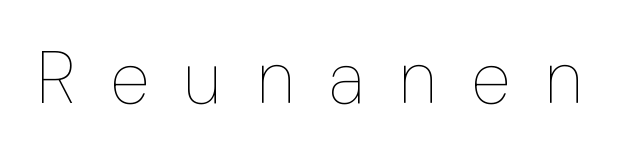
{"italic": "no", "bold": "no", "weight": "thin", "width": "normal", "stroke_contrast": "low", "x_height": "medium", "monospaced": "no", "underline": "no", "letter_spacing": "wide", "letter_spacing_em": 0.48, "glyph_px": 73}
